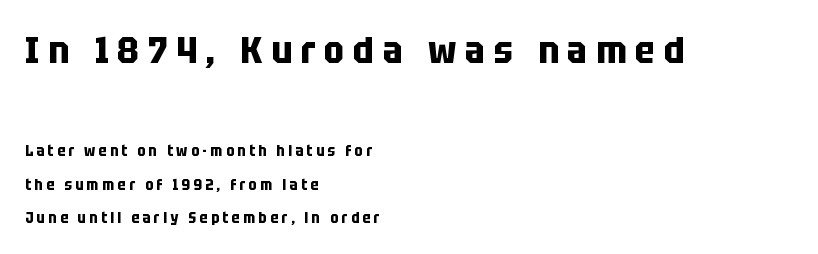
The image shows 38 px bold, condensed sans-serif type, upright; set left-aligned, loose line spacing (2.25x), unusually wide letter spacing (+0.23 em), not underlined; the first (top) block is 2.53x larger; low stroke contrast and a large x-height.
